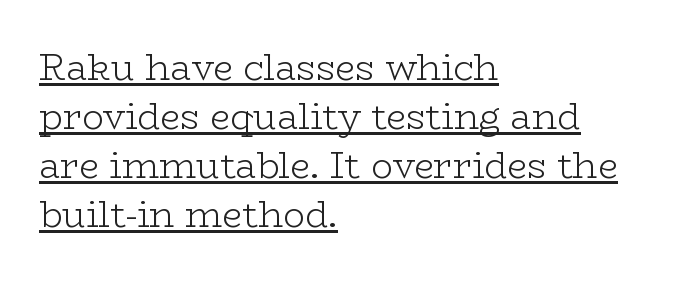
The typesetter chose a ragged-right arrangement here. Unbolded letterforms with no extra heft. The horizontal fit of the characters is conventional and even. Posture: straight, roman, zero tilt. The rendering shows small feet on the letterforms — a serif design.
